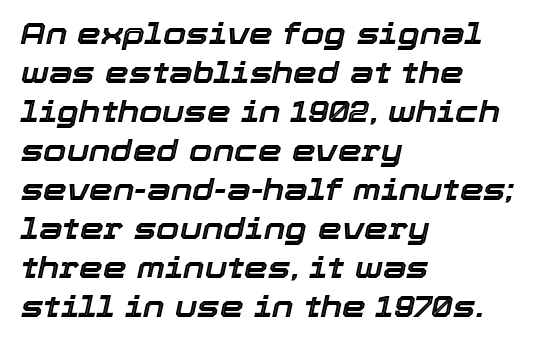
Q: Is the text italic (slanted)? A: Yes, it leans right by about 12 degrees.
Q: Is the text underlined? A: No.
Q: How is the paragraph aligned? A: Left-aligned.
Q: Is the spacing between letters normal or unusually wide? A: Normal.
Q: Is the spacing between lines tight, normal or loose? A: Normal.
Q: Width (condensed, normal, or wide)? A: Normal.
Q: x-height? A: Medium.
Q: Monospaced? A: No.
